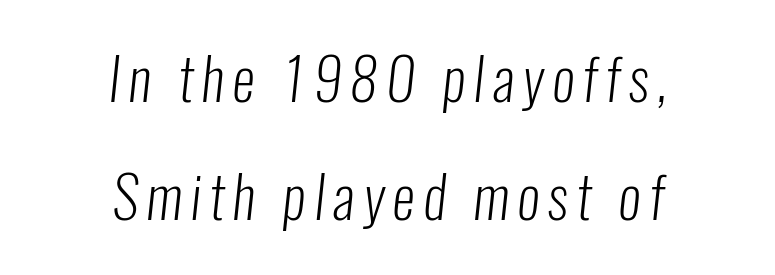
Q: Is the text bold? A: No.
Q: Is the typeface a serif or a sans-serif typeface? A: Sans-serif.
Q: Is the text underlined? A: No.
Q: How is the paragraph aligned? A: Centered.
Q: Is the spacing between lines tight, normal or loose? A: Loose.
Q: Width (condensed, normal, or wide)? A: Condensed.
Q: Stroke contrast? A: Low.
Q: x-height? A: Medium.
Q: Monospaced? A: No.
